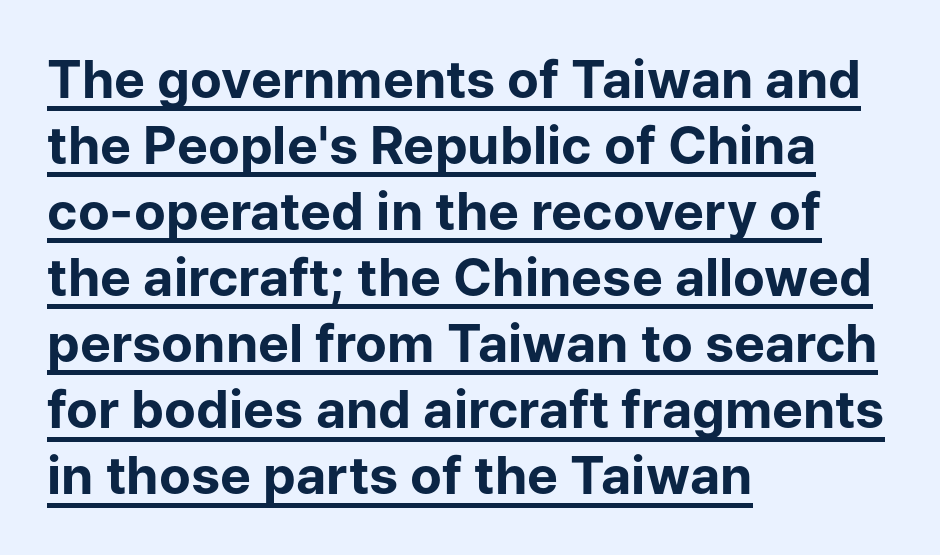
Is there an underline? Yes — a line sits under the letters. A typesetter would label this face a sans. The ragged edge is on the right, which tells us the setting is flush left. Think of a printed novel: that variable character pitch is what you see here. The type is set solid horizontally, with unmodified tracking.
